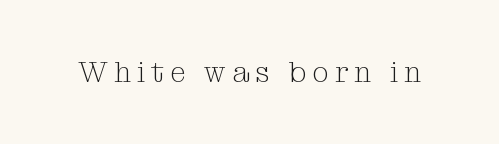
{"serif": "yes", "italic": "no", "bold": "no", "weight": "light", "width": "normal", "stroke_contrast": "medium", "x_height": "medium", "monospaced": "no", "underline": "no", "letter_spacing": "wide", "letter_spacing_em": 0.21, "glyph_px": 29}
